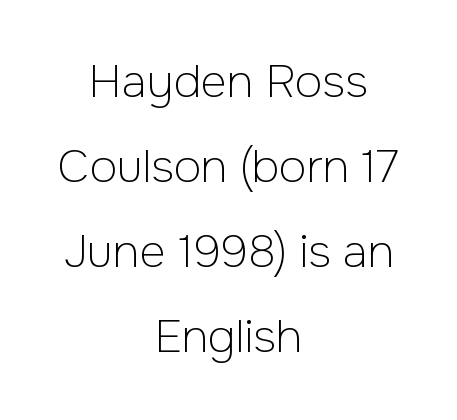
The image shows 45 px light sans-serif type, upright; set centered, line spacing 1.89x, normal letter spacing, not underlined; low stroke contrast and a medium x-height.
